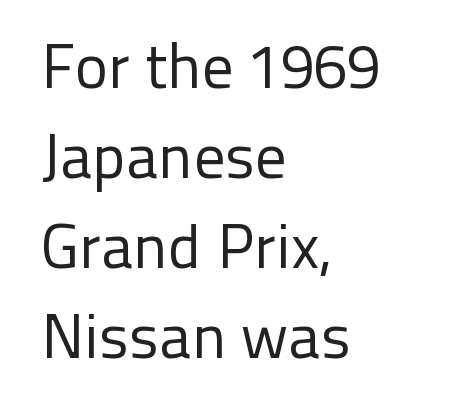
{"serif": "no", "italic": "no", "bold": "no", "weight": "regular", "width": "normal", "stroke_contrast": "low", "x_height": "medium", "monospaced": "no", "underline": "no", "align": "left", "line_spacing": "normal", "line_spacing_ratio": 1.45, "letter_spacing": "normal", "letter_spacing_em": 0.0, "glyph_px": 62}
